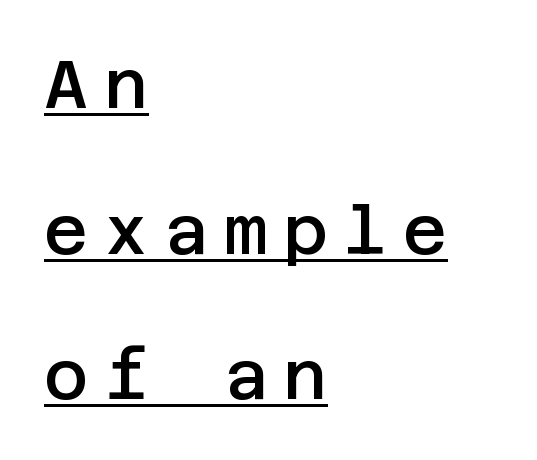
{"serif": "no", "italic": "no", "bold": "semi", "weight": "semibold", "width": "normal", "stroke_contrast": "low", "x_height": "large", "underline": "yes", "align": "left", "line_spacing": "loose", "line_spacing_ratio": 2.14, "letter_spacing": "wide", "letter_spacing_em": 0.23, "glyph_px": 68}
